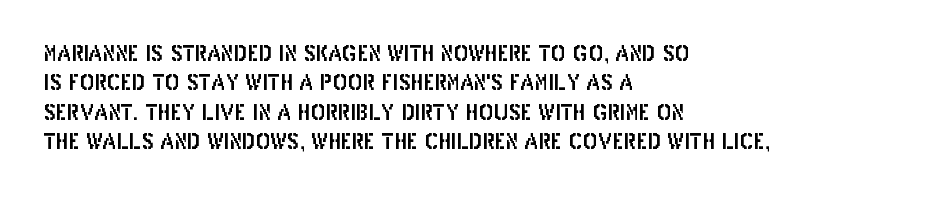
Q: Is the text italic (slanted)? A: No, it is upright.
Q: Is the text underlined? A: No.
Q: How is the paragraph aligned? A: Left-aligned.
Q: Is the spacing between letters normal or unusually wide? A: Normal.
Q: Is the spacing between lines tight, normal or loose? A: Normal.
